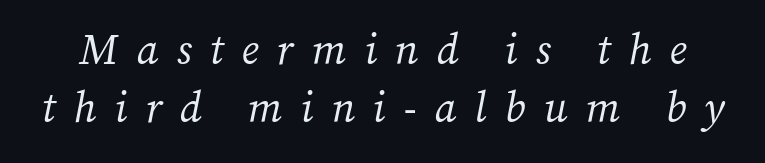
Q: Is the text bold? A: No.
Q: Is the text italic (slanted)? A: Yes, it leans right by about 12 degrees.
Q: Is the typeface a serif or a sans-serif typeface? A: Serif.
Q: Is the text underlined? A: No.
Q: Is the spacing between letters normal or unusually wide? A: Unusually wide.
Q: Is the spacing between lines tight, normal or loose? A: Normal.
Q: Width (condensed, normal, or wide)? A: Normal.
Q: Stroke contrast? A: Medium.
Q: x-height? A: Medium.
Q: Monospaced? A: No.
